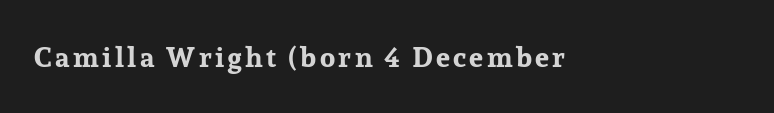
The image shows 28 px bold serif type, upright; set not underlined; low stroke contrast and a medium x-height.
